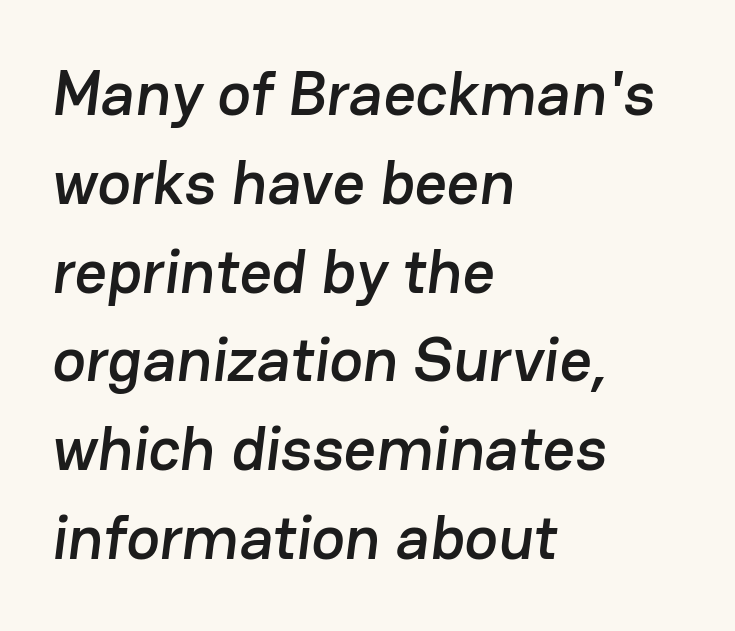
The image shows 63 px sans-serif type; set left-aligned, normal line spacing (1.41x), normal letter spacing, not underlined; low stroke contrast and a medium x-height.
